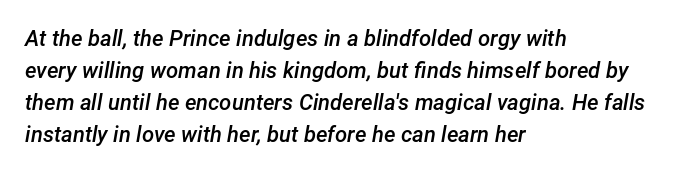
Q: Is the text bold? A: Semi-bold.
Q: Is the text italic (slanted)? A: Yes, it leans right by about 12 degrees.
Q: Is the text underlined? A: No.
Q: How is the paragraph aligned? A: Left-aligned.
Q: Is the spacing between letters normal or unusually wide? A: Normal.
Q: Is the spacing between lines tight, normal or loose? A: Normal.
